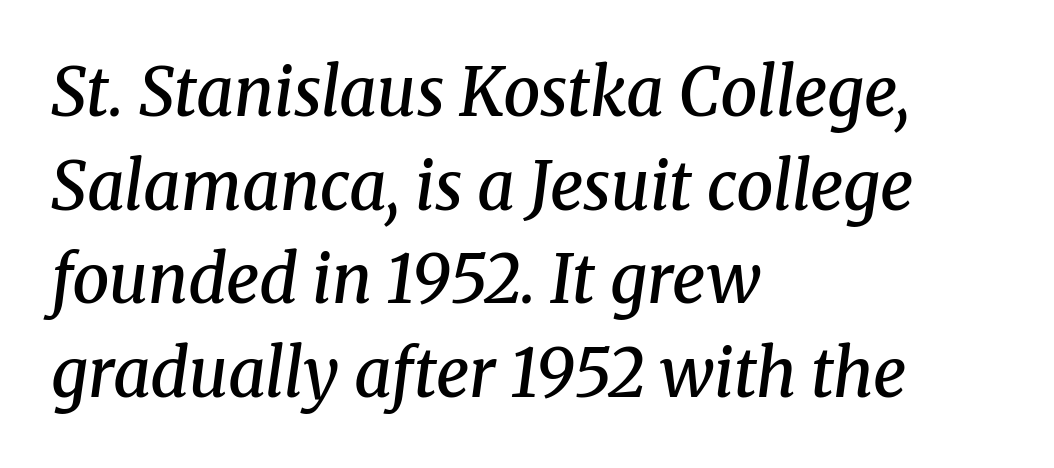
The image shows 66 px semibold serif type, italic (leaning right); set left-aligned, normal line spacing (1.42x), normal letter spacing, not underlined; medium stroke contrast and a medium x-height.
